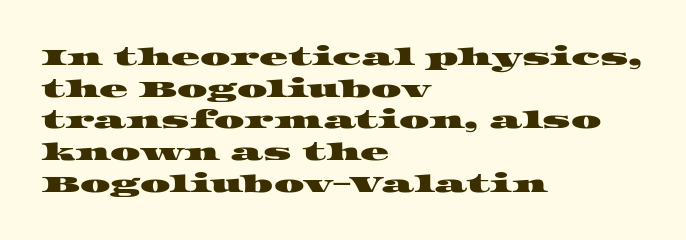
The image shows 24 px text type; set left-aligned, normal line spacing (1.32x), normal letter spacing, not underlined.
